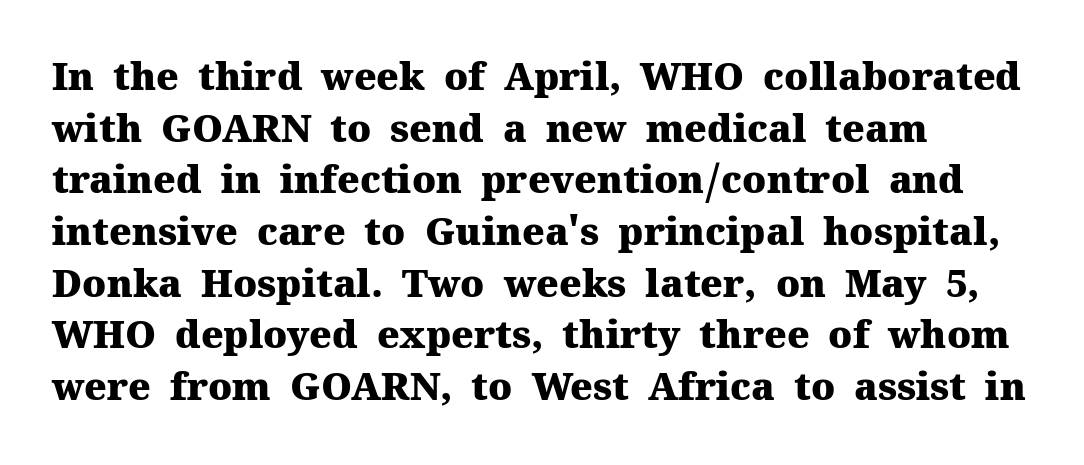
The vertical gap from one line to the next is medium. The words here are not underlined. This is serif lettering, the kind often seen in printed books. Character widths vary here, with narrow letters taking less room than wide ones. The lettering stays uniformly vertical, giving the passage a roman look.
